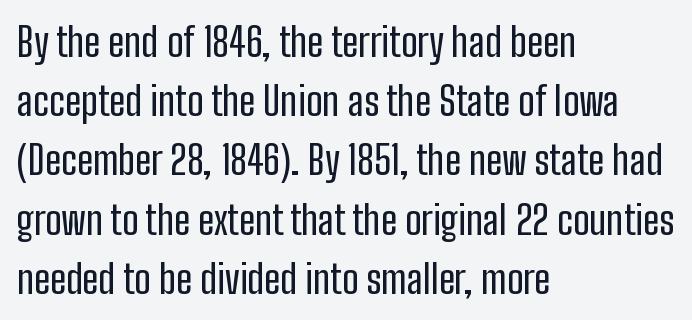
The image shows 40 px condensed sans-serif type, upright; set left-aligned, normal line spacing (1.48x), normal letter spacing, not underlined; low stroke contrast and a medium x-height.
